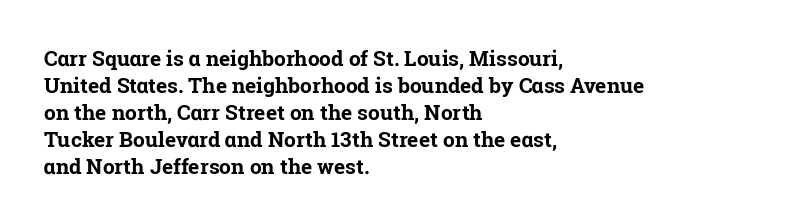
Which margin do the lines hug? The left one — the right edge is uneven. The foot of each line stays bare and open. Strokes here are thick enough to call this a true bold. Does the lettering tilt? It doesn't — this is upright. You could call the tracking neutral — neither tight nor loose. Interline gaps are of average width in this sample.
